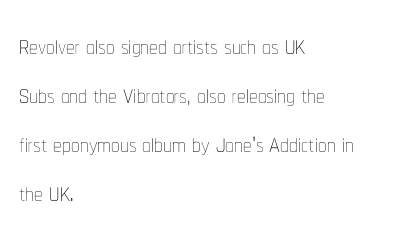
{"italic": "no", "bold": "no", "weight": "thin", "width": "condensed", "stroke_contrast": "low", "x_height": "medium", "monospaced": "no", "underline": "no", "align": "left", "line_spacing": "normal", "line_spacing_ratio": 1.44, "letter_spacing": "normal", "letter_spacing_em": 0.0, "glyph_px": 34}
